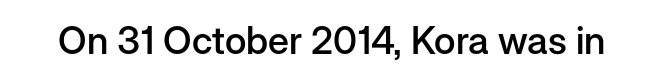
Style check: upright. These lines keep a tight, regular rhythm from letter to letter. As a designer I'd log this as weight 600, semibold. The gap between lines stays unmarked. The type family on display is of the sans-serif kind.
